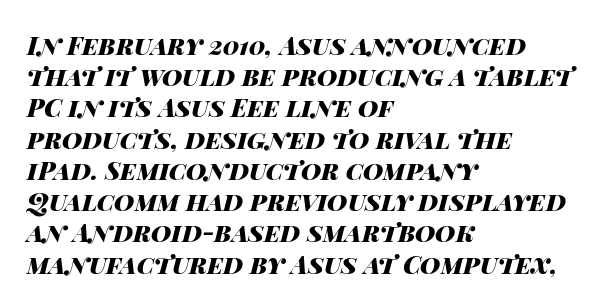
Q: Is the text bold? A: Yes.
Q: Is the text italic (slanted)? A: Yes, it leans right by about 14 degrees.
Q: Is the text underlined? A: No.
Q: How is the paragraph aligned? A: Left-aligned.
Q: Is the spacing between letters normal or unusually wide? A: Normal.
Q: Is the spacing between lines tight, normal or loose? A: Normal.
